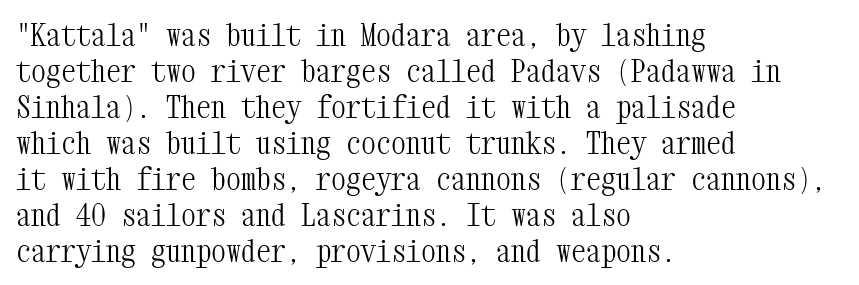
The letters march in equal steps, a hallmark of fixed-pitch type. The type is set solid horizontally, with unmodified tracking. The rendering anchors every line to the left-hand side. Descenders hang freely into open space. The cut favours lightness, reaching ordinary text weight at its darkest. The type sits square on the baseline with zero lean.
